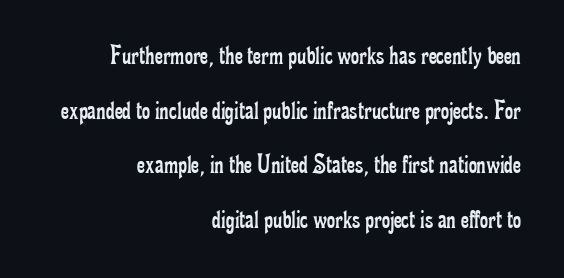
{"serif": "yes", "italic": "no", "bold": "no", "weight": "regular", "width": "condensed", "stroke_contrast": "low", "x_height": "small", "monospaced": "no", "underline": "no", "align": "right", "line_spacing": "loose", "line_spacing_ratio": 1.95, "letter_spacing": "normal", "letter_spacing_em": 0.0, "glyph_px": 28}
